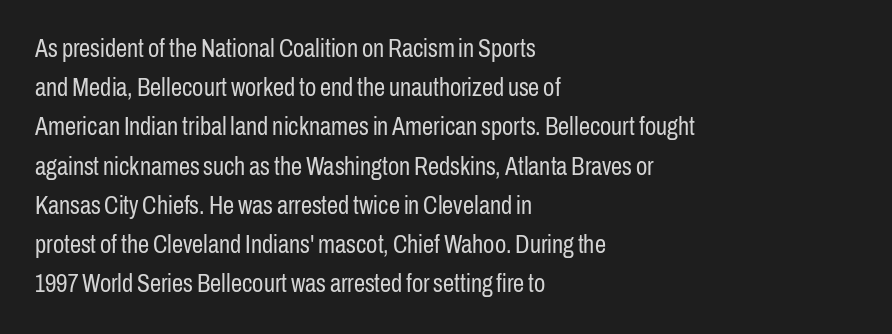
Q: Is the text bold? A: No.
Q: Is the text italic (slanted)? A: No, it is upright.
Q: Is the text underlined? A: No.
Q: How is the paragraph aligned? A: Left-aligned.
Q: Is the spacing between letters normal or unusually wide? A: Normal.
Q: Is the spacing between lines tight, normal or loose? A: Normal.
